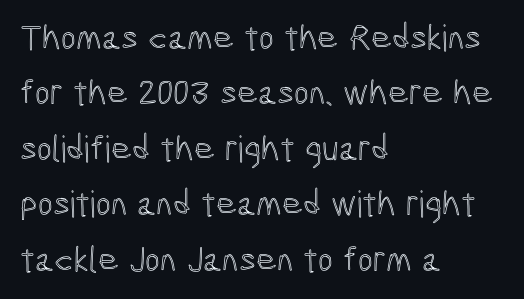
The paragraph has a hard left edge and a soft right edge. This rendering features lettering with no underline. The lettering stays uniformly vertical, giving the passage a roman look. Students, observe: this is what conventionally led text looks like. Spacing verdict: proportional, widths tailored to each character. Letter spacing: default.
